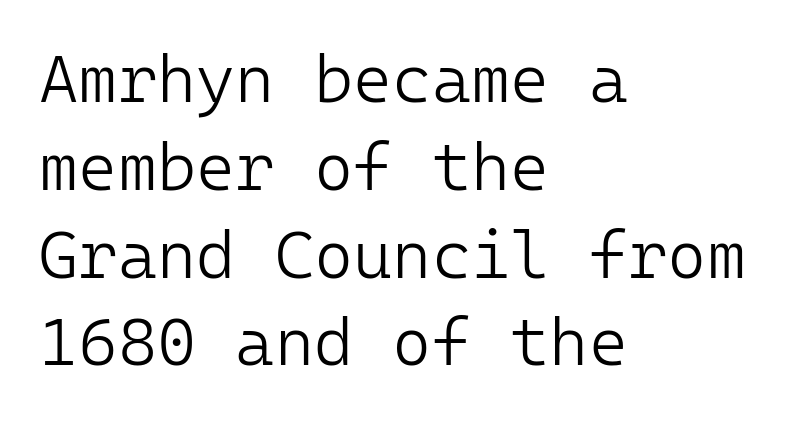
The glyphs are unaccompanied by any horizontal stroke below them. The passage shown is not bold in any degree. Casual observation: everything's shoved over to the left. Note the uniform advance width — an 'i' takes as much space as an 'm'. This rendering leaves character spacing at its baseline value.
